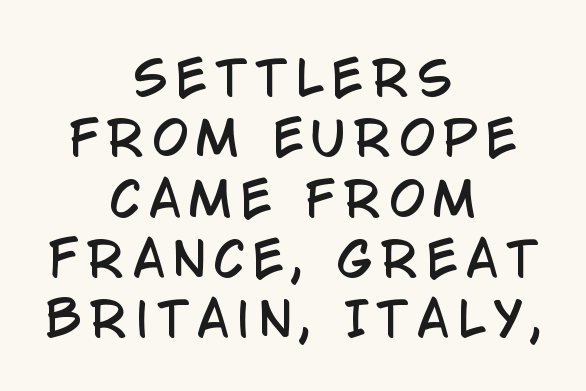
Does the lettering tilt? It doesn't — this is upright. I'd call this a sans setting — the letters go barefoot. The words here are not underlined. One-word summary of the alignment: center. This sample has the flowing, uneven cadence of proportional lettering. Leading matches the norm, producing a regular column.
